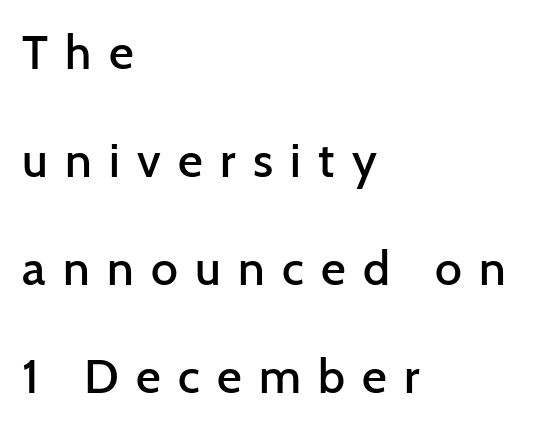
The image shows 48 px semibold sans-serif type, upright; set left-aligned, loose line spacing (2.25x), unusually wide letter spacing (+0.36 em), not underlined; low stroke contrast and a medium x-height.
